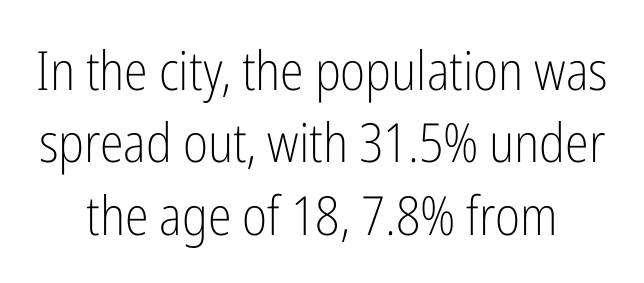
The image shows 54 px light, condensed sans-serif type, upright; set normal line spacing (1.34x), normal letter spacing, not underlined; low stroke contrast and a medium x-height.
